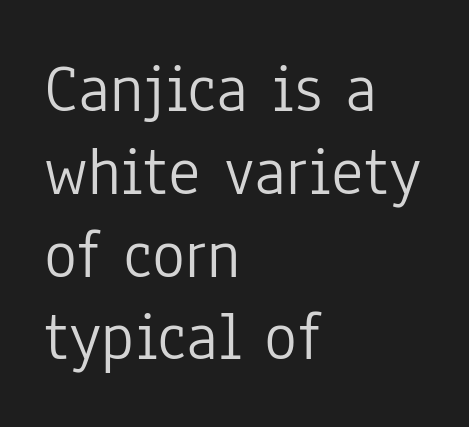
Visually the block forms a straight wall on the left and a jagged coastline on the right. You could not count columns in this text — the font is proportionally spaced. Posture: upright roman. Beneath every word, the page is bare. Stem width sits at or under what a default text font uses.
